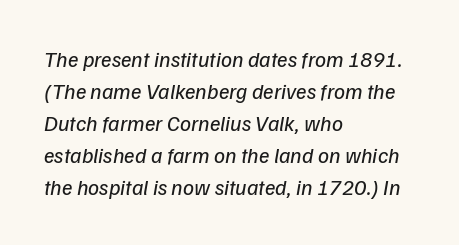
The image shows 22 px text type, italic (leaning right); set left-aligned, normal line spacing (1.46x), normal letter spacing, not underlined.
